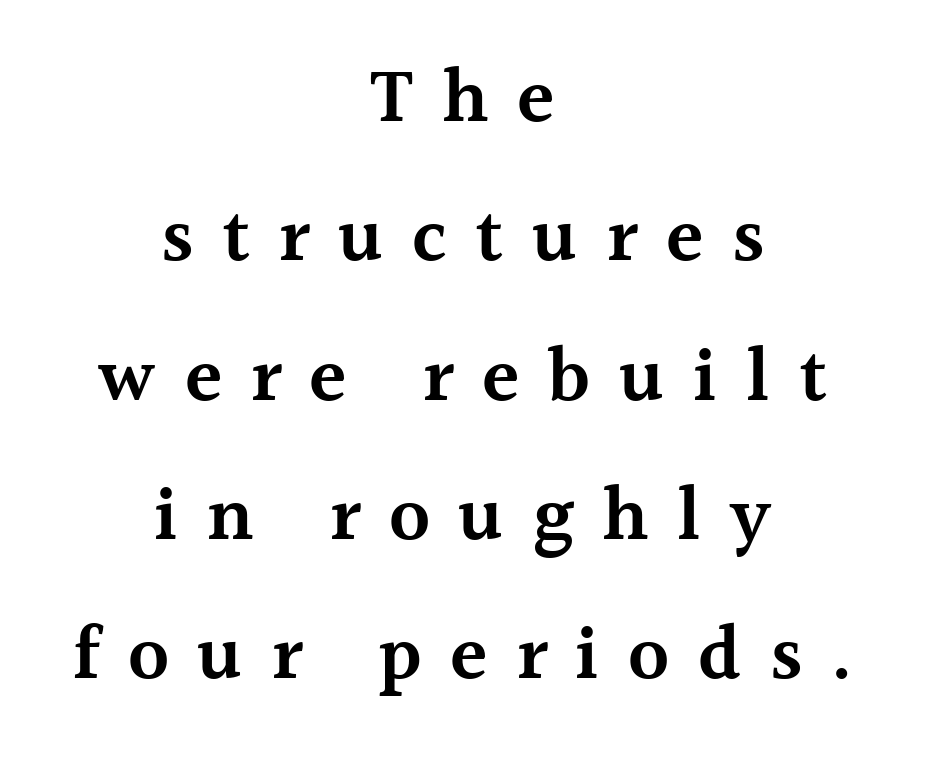
Proportional: the letters do not fall into vertical columns. Upright lettering throughout. Summary of weight: moderately heavy, a semibold. The space beneath each line is pristine and unruled. In terms of letterspacing, this is a distinctly airy, spread setting. The type family on display is of the serif kind.
